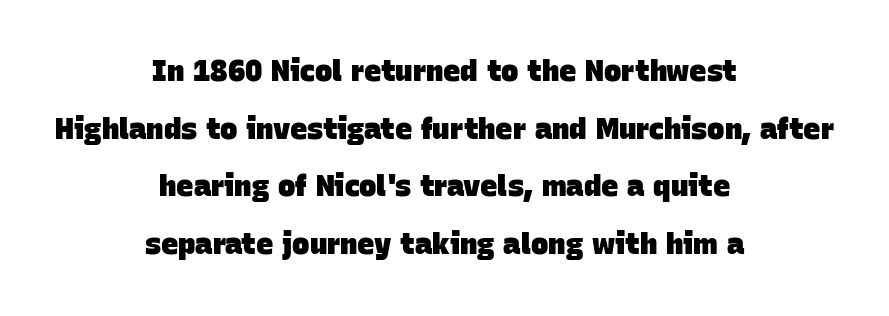
Q: Is the text bold? A: Yes.
Q: Is the typeface a serif or a sans-serif typeface? A: Sans-serif.
Q: Is the text underlined? A: No.
Q: How is the paragraph aligned? A: Centered.
Q: Is the spacing between letters normal or unusually wide? A: Normal.
Q: Is the spacing between lines tight, normal or loose? A: Loose.
Q: Width (condensed, normal, or wide)? A: Normal.
Q: Stroke contrast? A: Low.
Q: x-height? A: Large.
Q: Monospaced? A: No.
